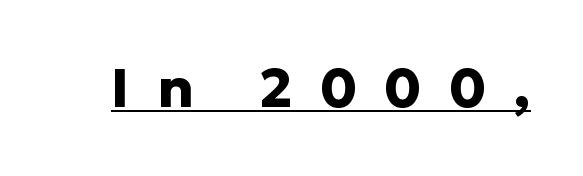
The image shows 55 px heavy sans-serif type, upright; set unusually wide letter spacing (+0.49 em), underlined; low stroke contrast and a medium x-height.
